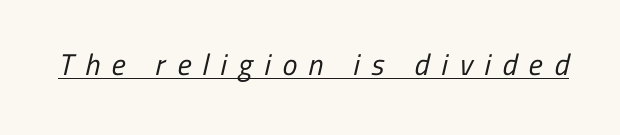
The image shows 30 px regular-weight, condensed sans-serif type; set unusually wide letter spacing (+0.39 em), underlined; low stroke contrast and a medium x-height.
